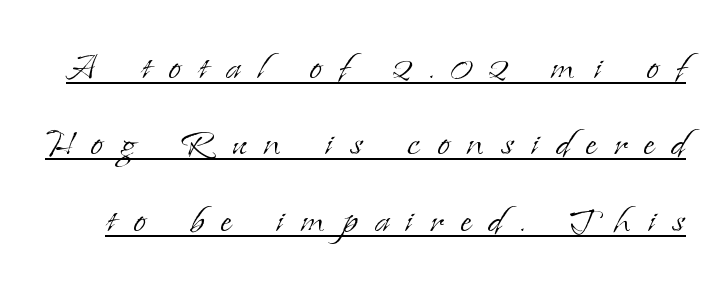
Q: Is the text bold? A: No.
Q: Is the text italic (slanted)? A: Yes.
Q: Is the typeface a serif or a sans-serif typeface? A: Serif.
Q: Is the text underlined? A: Yes.
Q: Is the spacing between letters normal or unusually wide? A: Unusually wide.
Q: Is the spacing between lines tight, normal or loose? A: Normal.
Q: Width (condensed, normal, or wide)? A: Normal.
Q: Stroke contrast? A: Low.
Q: x-height? A: Small.
Q: Monospaced? A: No.
